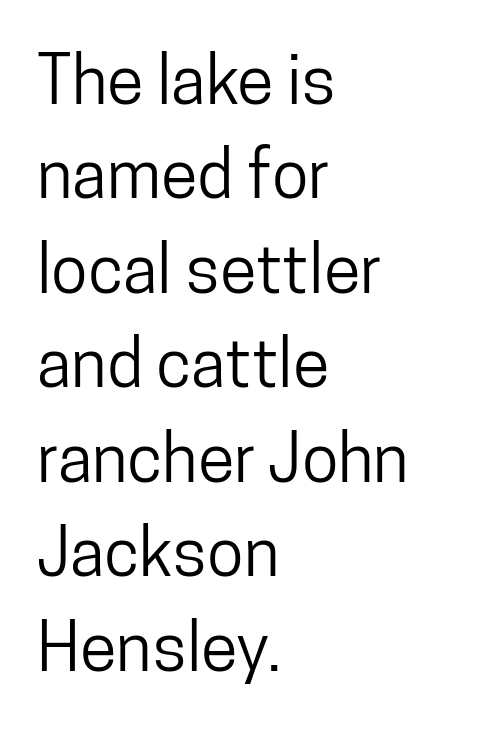
How are the letters spaced? Ordinarily, with no added tracking. A roman cut, with each character standing at attention. Is the block centered? No — it sits flush against the left margin. Students, observe: this is what conventionally led text looks like. This is sans-serif lettering, the kind often seen on screens and signage.
